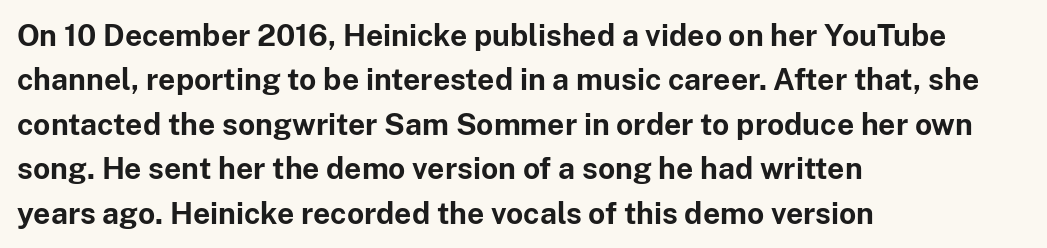
Q: Is the text bold? A: Yes.
Q: Is the text italic (slanted)? A: No, it is upright.
Q: Is the typeface a serif or a sans-serif typeface? A: Sans-serif.
Q: Is the text underlined? A: No.
Q: How is the paragraph aligned? A: Left-aligned.
Q: Is the spacing between letters normal or unusually wide? A: Normal.
Q: Is the spacing between lines tight, normal or loose? A: Normal.
Q: Width (condensed, normal, or wide)? A: Normal.
Q: Stroke contrast? A: Low.
Q: x-height? A: Medium.
Q: Monospaced? A: No.
